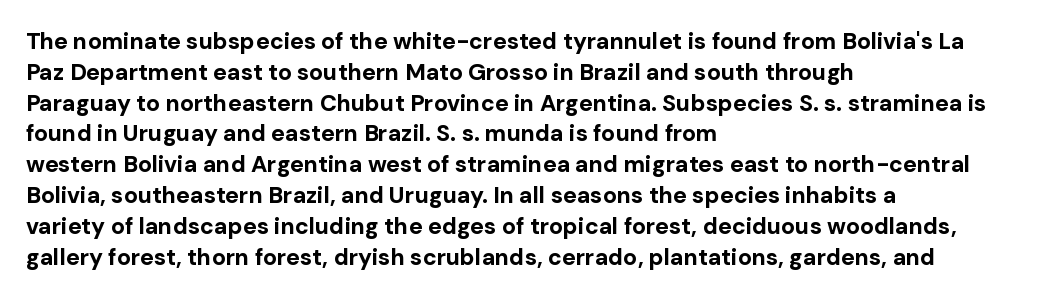
It's the straight-up-and-down kind of type. Descender tails drop into unmarked territory. Weight check: bold — yes, fully. Line beginnings align vertically; line endings do not.
